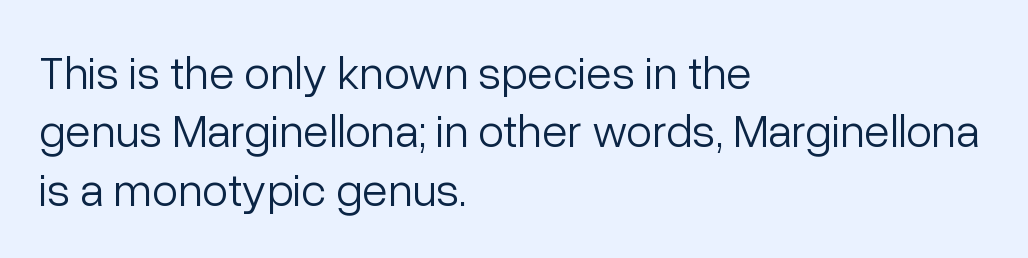
The image shows 47 px light sans-serif type, upright; set left-aligned, line spacing 1.24x, normal letter spacing, not underlined; low stroke contrast and a medium x-height.
